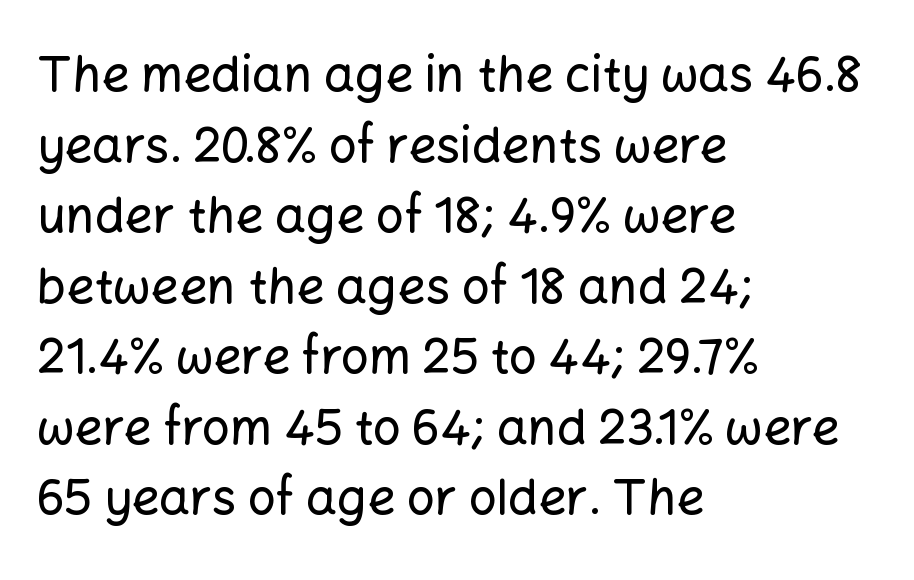
The image shows 49 px sans-serif type, upright; set left-aligned, normal line spacing (1.44x), normal letter spacing, not underlined; low stroke contrast and a medium x-height.
